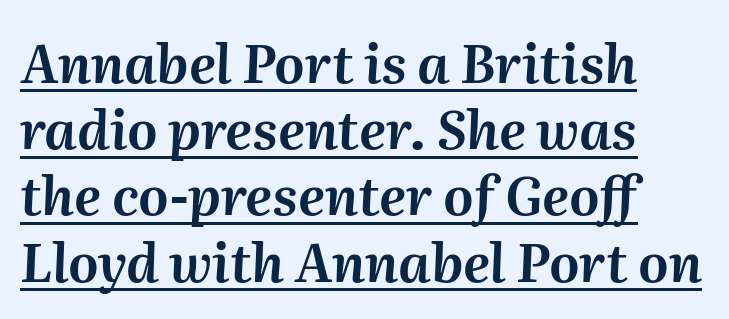
Q: Is the text italic (slanted)? A: Yes, it leans right by about 2 degrees.
Q: Is the text underlined? A: Yes.
Q: How is the paragraph aligned? A: Left-aligned.
Q: Is the spacing between letters normal or unusually wide? A: Normal.
Q: Is the spacing between lines tight, normal or loose? A: Normal.
Q: Width (condensed, normal, or wide)? A: Normal.
Q: Stroke contrast? A: Medium.
Q: x-height? A: Medium.
Q: Monospaced? A: No.
